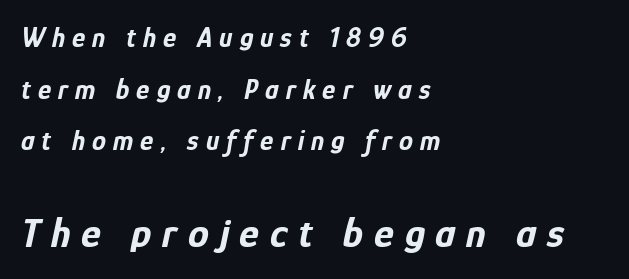
The image shows 42 px bold, condensed type, italic (leaning right); set left-aligned, line spacing 1.84x, unusually wide letter spacing (+0.25 em), not underlined; the second (bottom) block is 1.5x larger; low stroke contrast and a medium x-height.
